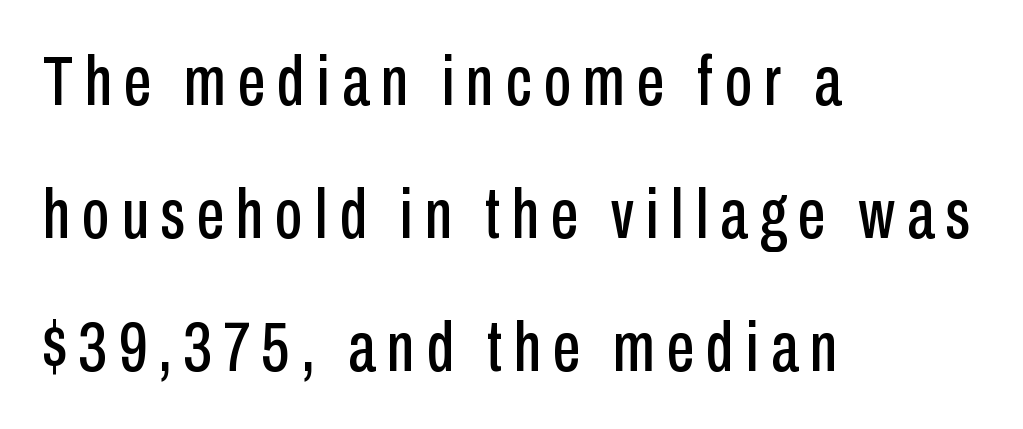
Q: Is the text italic (slanted)? A: No, it is upright.
Q: Is the typeface a serif or a sans-serif typeface? A: Sans-serif.
Q: Is the text underlined? A: No.
Q: How is the paragraph aligned? A: Left-aligned.
Q: Is the spacing between lines tight, normal or loose? A: Loose.
Q: Width (condensed, normal, or wide)? A: Condensed.
Q: Stroke contrast? A: Low.
Q: x-height? A: Medium.
Q: Monospaced? A: No.
